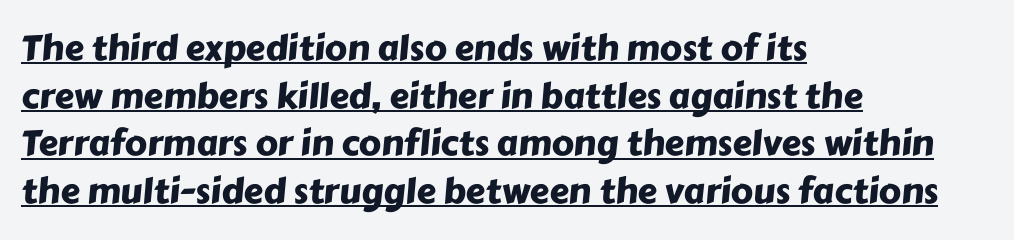
Q: Is the typeface a serif or a sans-serif typeface? A: Sans-serif.
Q: Is the text underlined? A: Yes.
Q: How is the paragraph aligned? A: Left-aligned.
Q: Is the spacing between letters normal or unusually wide? A: Normal.
Q: Is the spacing between lines tight, normal or loose? A: Normal.
Q: Width (condensed, normal, or wide)? A: Normal.
Q: Stroke contrast? A: Low.
Q: x-height? A: Medium.
Q: Monospaced? A: No.
